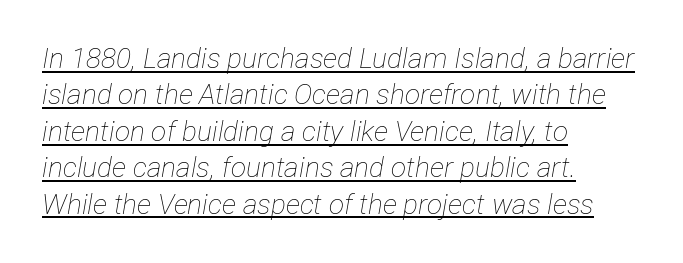
The face looks like a standard text weight, possibly lighter. You could call the tracking neutral — neither tight nor loose. Reading down the block, your eye returns to a fixed left position each line. Compared with undecorated copy, this sample adds a rule below the words. The passage shown is typed in a proportional face where columns would drift. The leading is moderate, giving the passage an even texture.
